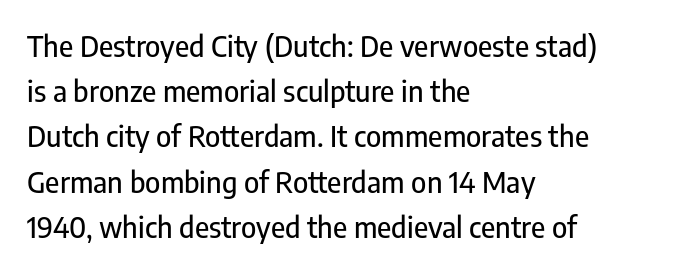
{"serif": "no", "italic": "no", "width": "condensed", "stroke_contrast": "low", "x_height": "medium", "monospaced": "no", "underline": "no", "align": "left", "line_spacing": "normal", "line_spacing_ratio": 1.56, "letter_spacing": "normal", "letter_spacing_em": 0.0, "glyph_px": 29}
